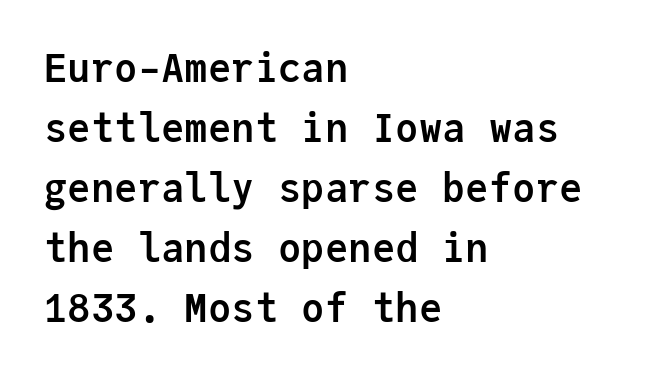
Each line starts at the same left margin while the right side varies. The passage shown is typed in a monospace face where columns stay perfectly aligned. Summary of vertical rhythm: regular, with standard interline spacing. These lines are composed in type without serifs.
